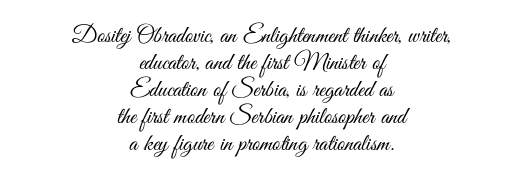
The weight tops out at a normal text grade. The paragraph has two soft edges and a firm central axis. Vertical spacing — tight. The face used here is rendered with its standard letterfit.
